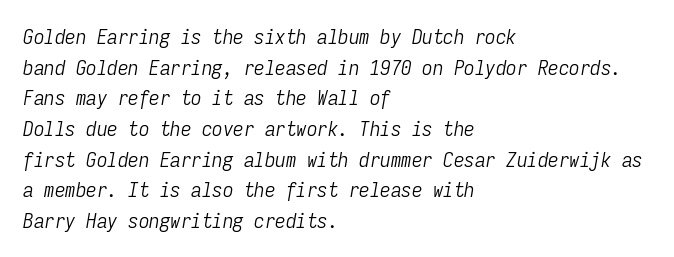
The image shows 21 px text type, italic (leaning right); set left-aligned, normal line spacing (1.46x), normal letter spacing, not underlined.
